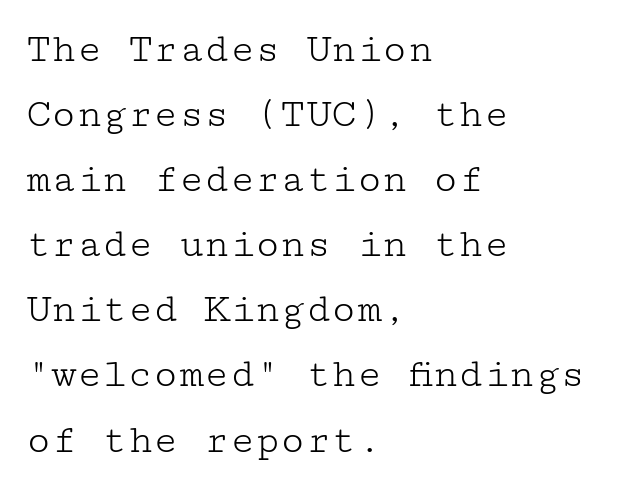
{"serif": "yes", "italic": "no", "bold": "no", "weight": "light", "width": "wide", "stroke_contrast": "low", "x_height": "medium", "underline": "no", "align": "left", "line_spacing": "normal", "line_spacing_ratio": 1.55, "letter_spacing": "normal", "letter_spacing_em": 0.0, "glyph_px": 42}
